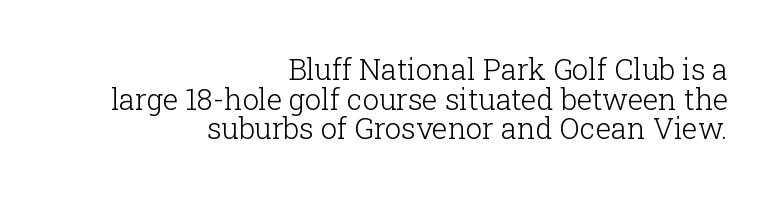
The image shows 29 px light serif type, upright; set right-aligned, tight line spacing (1.02x), normal letter spacing, not underlined; low stroke contrast and a medium x-height.
